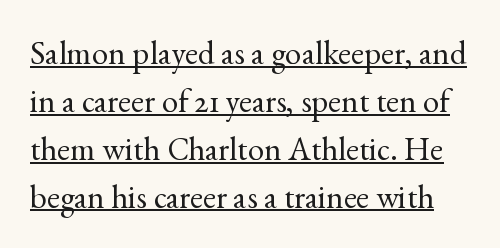
{"serif": "yes", "italic": "no", "bold": "no", "weight": "regular", "width": "normal", "x_height": "small", "monospaced": "no", "underline": "yes", "line_spacing": "normal", "line_spacing_ratio": 1.45, "letter_spacing": "normal", "letter_spacing_em": 0.0, "glyph_px": 33}
